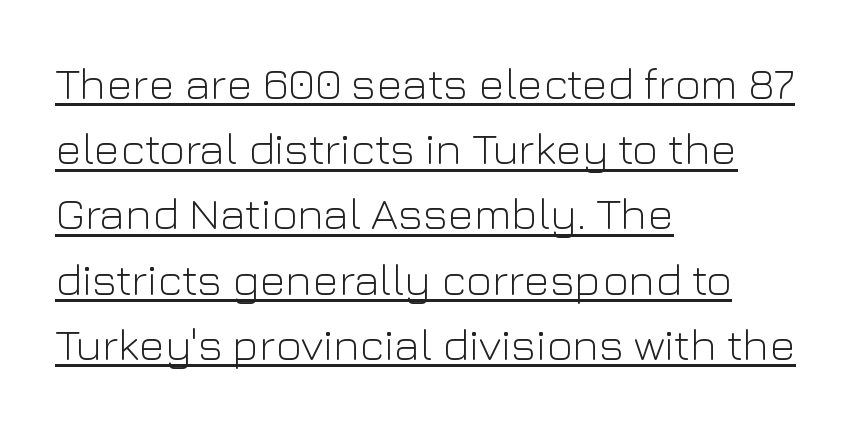
The image shows 45 px light sans-serif type, upright; set left-aligned, normal line spacing (1.45x), normal letter spacing, underlined; low stroke contrast and a medium x-height.
